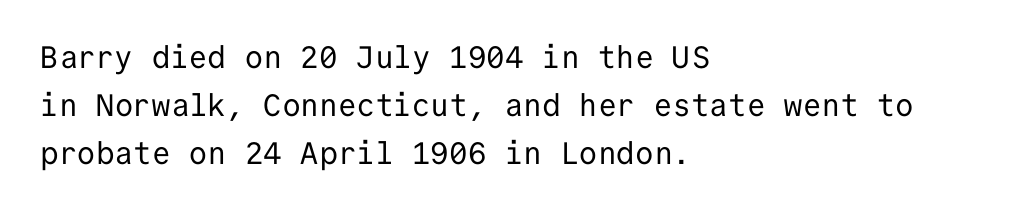
The image shows 31 px regular-weight sans-serif type, upright, monospaced; set left-aligned, normal line spacing (1.55x), normal letter spacing, not underlined; low stroke contrast and a medium x-height.
